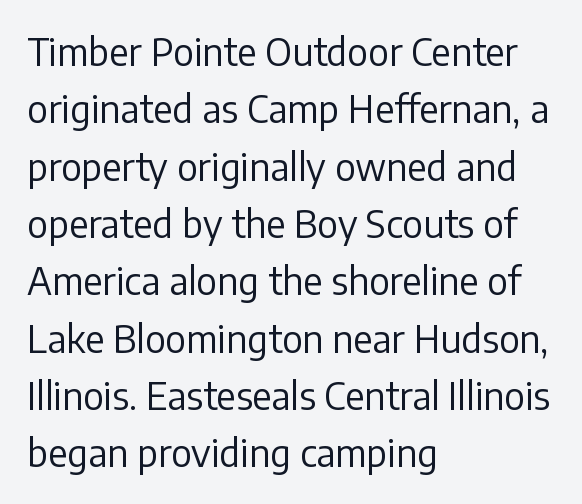
{"serif": "no", "italic": "no", "bold": "no", "weight": "regular", "width": "normal", "stroke_contrast": "low", "x_height": "medium", "monospaced": "no", "underline": "no", "align": "left", "line_spacing": "normal", "line_spacing_ratio": 1.55, "letter_spacing": "normal", "letter_spacing_em": 0.0, "glyph_px": 37}
